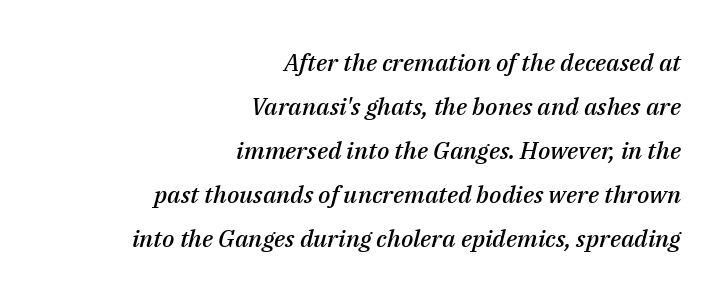
Q: Is the text bold? A: Semi-bold.
Q: Is the text italic (slanted)? A: Yes, it leans right by about 14 degrees.
Q: Is the text underlined? A: No.
Q: How is the paragraph aligned? A: Right-aligned.
Q: Is the spacing between letters normal or unusually wide? A: Normal.
